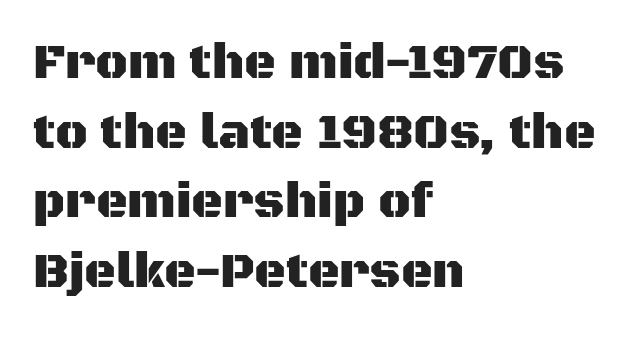
Q: Is the text italic (slanted)? A: No, it is upright.
Q: Is the typeface a serif or a sans-serif typeface? A: Sans-serif.
Q: Is the text underlined? A: No.
Q: How is the paragraph aligned? A: Left-aligned.
Q: Is the spacing between letters normal or unusually wide? A: Normal.
Q: Is the spacing between lines tight, normal or loose? A: Normal.
Q: Width (condensed, normal, or wide)? A: Normal.
Q: Stroke contrast? A: Medium.
Q: x-height? A: Large.
Q: Monospaced? A: No.
